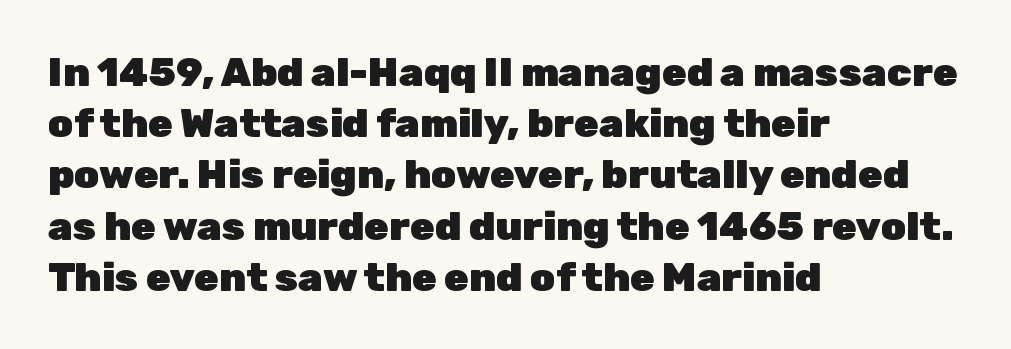
Q: Is the text bold? A: Yes.
Q: Is the text italic (slanted)? A: No, it is upright.
Q: Is the typeface a serif or a sans-serif typeface? A: Sans-serif.
Q: Is the text underlined? A: No.
Q: How is the paragraph aligned? A: Left-aligned.
Q: Is the spacing between letters normal or unusually wide? A: Normal.
Q: Is the spacing between lines tight, normal or loose? A: Normal.
Q: Width (condensed, normal, or wide)? A: Normal.
Q: Stroke contrast? A: Low.
Q: x-height? A: Medium.
Q: Monospaced? A: No.
